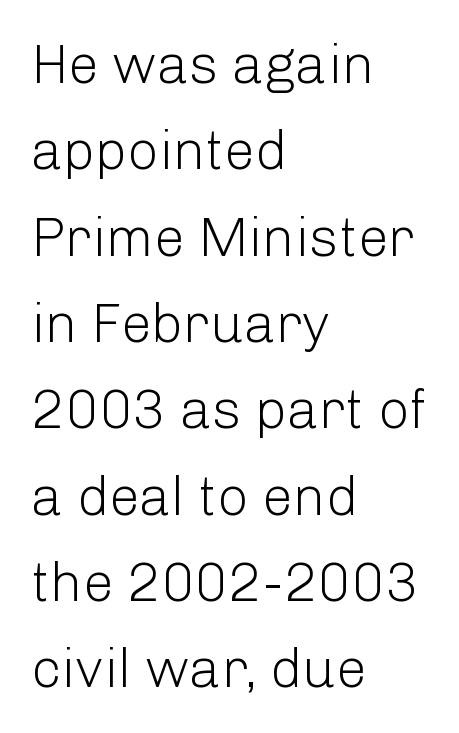
The characters display no serif detailing; their extremities are plain. Quick note: underline off. When letters stand straight like this, we call the style roman or upright. This sample is left-justified, so line endings fall wherever the words run out. The designer left line spacing at the default.
